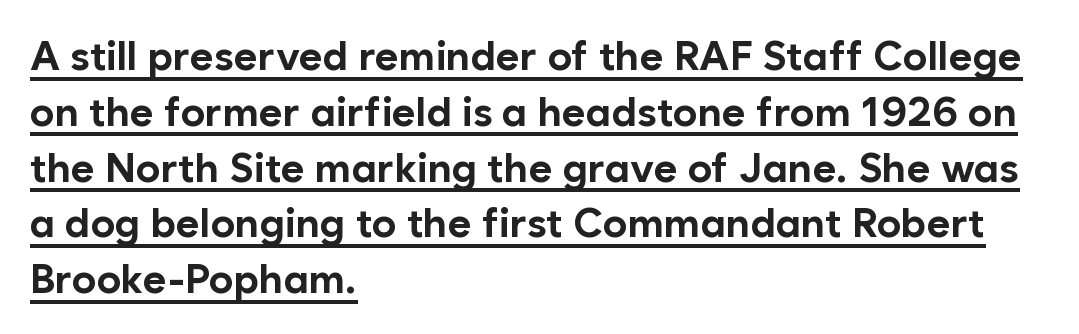
Q: Is the text bold? A: Yes.
Q: Is the text italic (slanted)? A: No, it is upright.
Q: Is the typeface a serif or a sans-serif typeface? A: Sans-serif.
Q: Is the text underlined? A: Yes.
Q: How is the paragraph aligned? A: Left-aligned.
Q: Is the spacing between letters normal or unusually wide? A: Normal.
Q: Is the spacing between lines tight, normal or loose? A: Normal.
Q: Width (condensed, normal, or wide)? A: Normal.
Q: Stroke contrast? A: Low.
Q: x-height? A: Medium.
Q: Monospaced? A: No.
